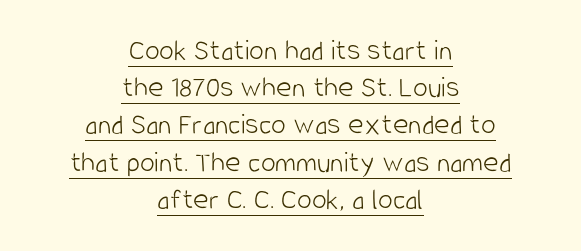
The image shows 30 px light, condensed sans-serif type, upright; set centered, line spacing 1.24x, normal letter spacing, underlined; low stroke contrast and a large x-height.
